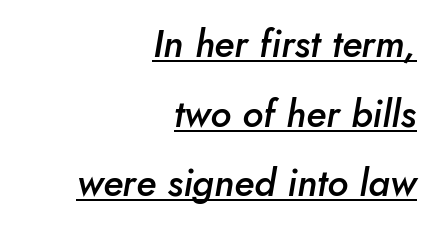
The image shows 38 px semibold type, italic (leaning right); set right-aligned, line spacing 1.83x, normal letter spacing, underlined; low stroke contrast and a small x-height.
